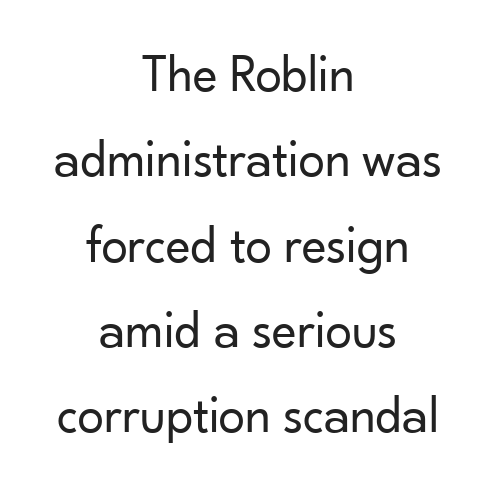
{"serif": "no", "italic": "no", "bold": "no", "weight": "regular", "width": "normal", "stroke_contrast": "low", "x_height": "small", "monospaced": "no", "underline": "no", "align": "center", "line_spacing": "normal", "line_spacing_ratio": 1.61, "letter_spacing": "normal", "letter_spacing_em": 0.0, "glyph_px": 53}
